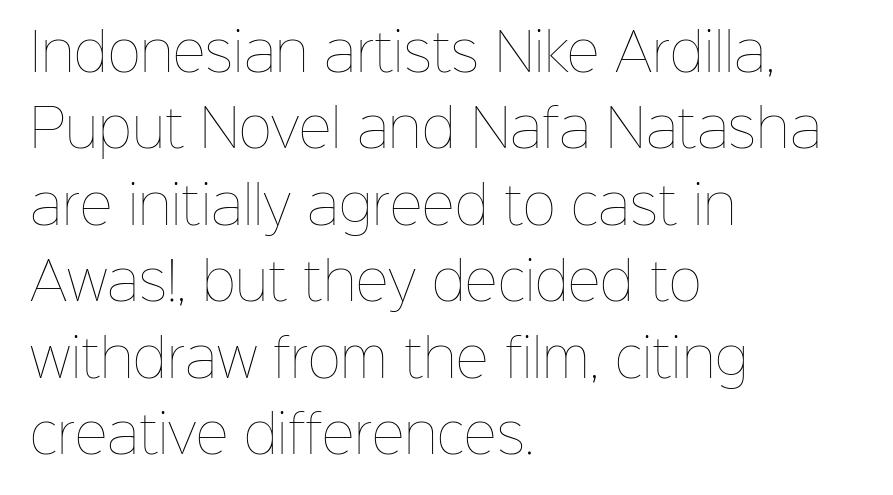
The image shows 51 px thin type, upright; set left-aligned, normal line spacing (1.5x), normal letter spacing, not underlined; low stroke contrast and a medium x-height.
